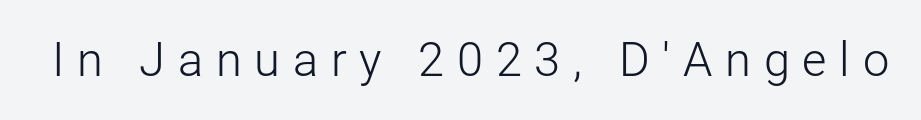
Q: Is the text bold? A: No.
Q: Is the text italic (slanted)? A: No, it is upright.
Q: Is the typeface a serif or a sans-serif typeface? A: Sans-serif.
Q: Is the text underlined? A: No.
Q: Is the spacing between letters normal or unusually wide? A: Unusually wide.
Q: Width (condensed, normal, or wide)? A: Normal.
Q: Stroke contrast? A: Low.
Q: x-height? A: Medium.
Q: Monospaced? A: No.
